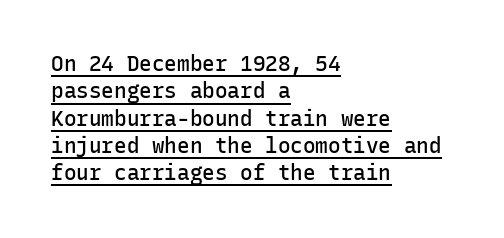
{"italic": "no", "bold": "semi", "underline": "yes", "align": "left", "line_spacing": "normal", "line_spacing_ratio": 1.3, "letter_spacing": "normal", "letter_spacing_em": 0.0, "glyph_px": 21}
